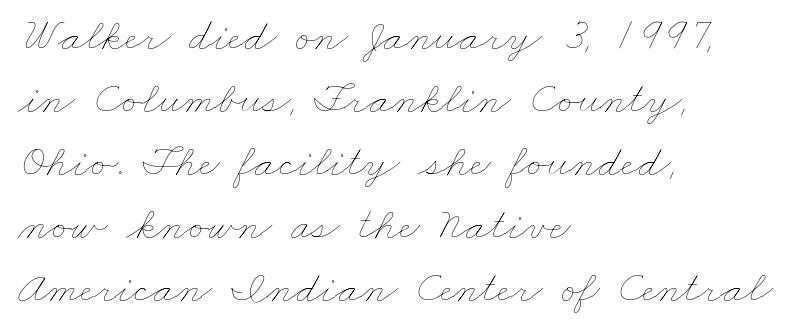
Spacing verdict: proportional, widths tailored to each character. Spacing between characters is what you'd get straight out of the box. The rag falls on the right side of this text block. Quick note: interline space is typical.
